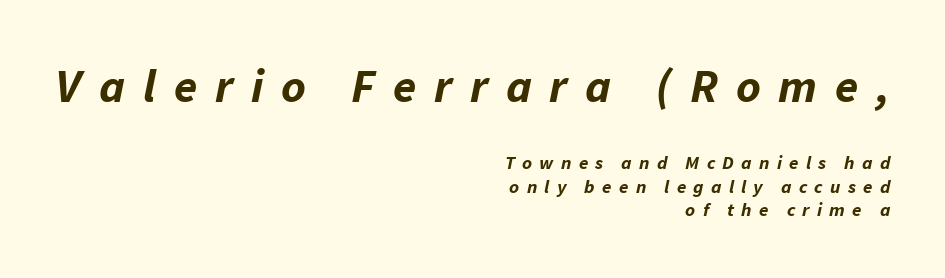
Q: Is the text bold? A: Yes.
Q: Is the text italic (slanted)? A: Yes, it leans right by about 11 degrees.
Q: Is the text underlined? A: No.
Q: How is the paragraph aligned? A: Right-aligned.
Q: Is the spacing between letters normal or unusually wide? A: Unusually wide.
Q: Which block of text is set in a larger size, the first (top) or the second (bottom)? A: The first (top) one.
Q: Width (condensed, normal, or wide)? A: Normal.
Q: Stroke contrast? A: Low.
Q: x-height? A: Medium.
Q: Monospaced? A: No.
